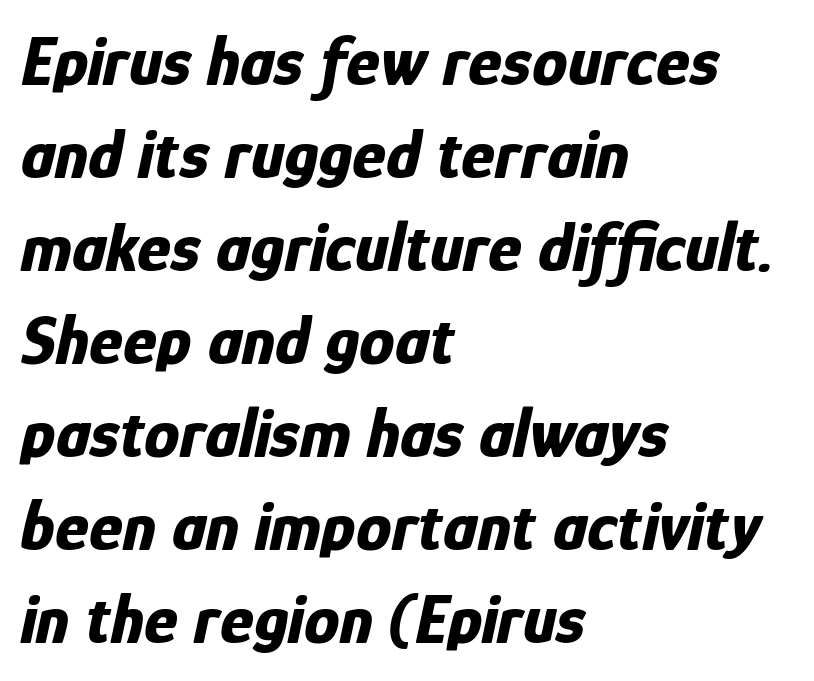
Q: Is the text bold? A: Yes.
Q: Is the text italic (slanted)? A: Yes, it leans right by about 12 degrees.
Q: Is the text underlined? A: No.
Q: How is the paragraph aligned? A: Left-aligned.
Q: Is the spacing between letters normal or unusually wide? A: Normal.
Q: Is the spacing between lines tight, normal or loose? A: Normal.
Q: Width (condensed, normal, or wide)? A: Condensed.
Q: Stroke contrast? A: Low.
Q: x-height? A: Medium.
Q: Monospaced? A: No.
